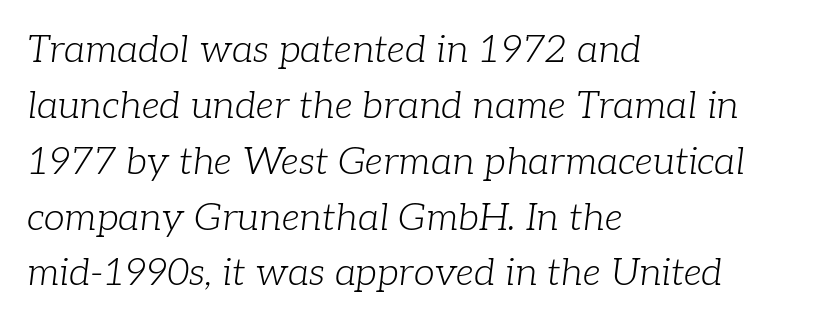
Caption: face not bold, strokes unweighted. The font family rendered here belongs to the serif group. These lines are rendered in a variable-pitch font. Any mark beneath the type? The region is blank. The paragraph shown leans on its left margin. Italic? Definitely — the glyphs are oblique.
